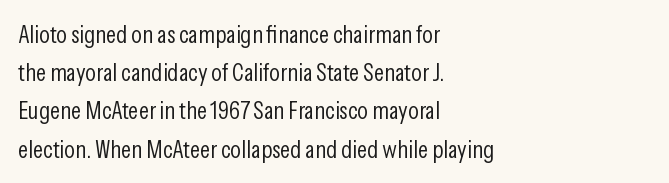
Q: Is the text bold? A: No.
Q: Is the text italic (slanted)? A: No, it is upright.
Q: Is the text underlined? A: No.
Q: How is the paragraph aligned? A: Left-aligned.
Q: Is the spacing between letters normal or unusually wide? A: Normal.
Q: Is the spacing between lines tight, normal or loose? A: Normal.
